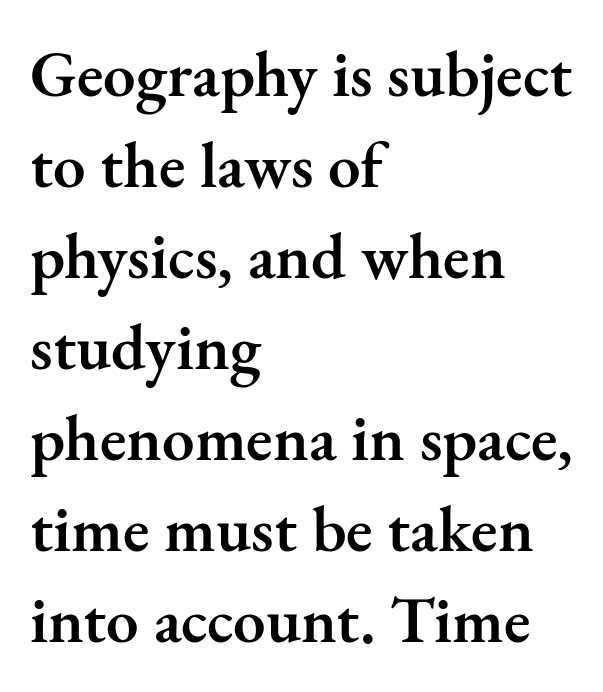
The image shows 65 px semibold serif type, upright; set left-aligned, normal line spacing (1.4x), normal letter spacing, not underlined; medium stroke contrast and a small x-height.
